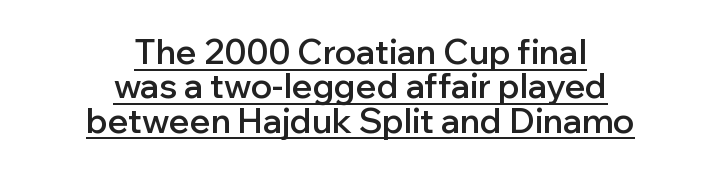
Q: Is the text bold? A: Semi-bold.
Q: Is the text italic (slanted)? A: No, it is upright.
Q: Is the typeface a serif or a sans-serif typeface? A: Sans-serif.
Q: Is the text underlined? A: Yes.
Q: How is the paragraph aligned? A: Centered.
Q: Is the spacing between letters normal or unusually wide? A: Normal.
Q: Is the spacing between lines tight, normal or loose? A: Tight.
Q: Width (condensed, normal, or wide)? A: Normal.
Q: Stroke contrast? A: Low.
Q: x-height? A: Medium.
Q: Monospaced? A: No.
